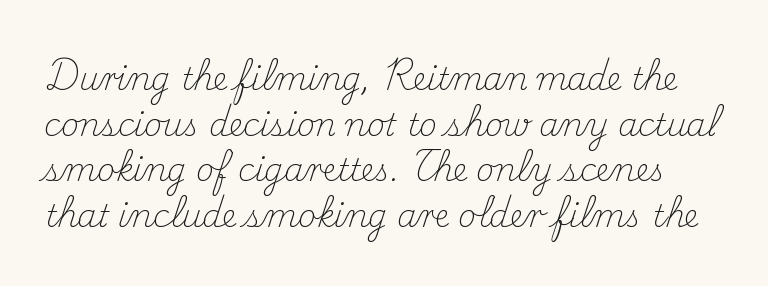
Proportional: the letters do not fall into vertical columns. Baseline-to-baseline distance is the conventional proportion of letter height. Nothing unusual about the tracking: characters are spaced as the font intends. Think standard paragraph weight, or any step lighter than that. This is serif lettering, the kind often seen in printed books.
